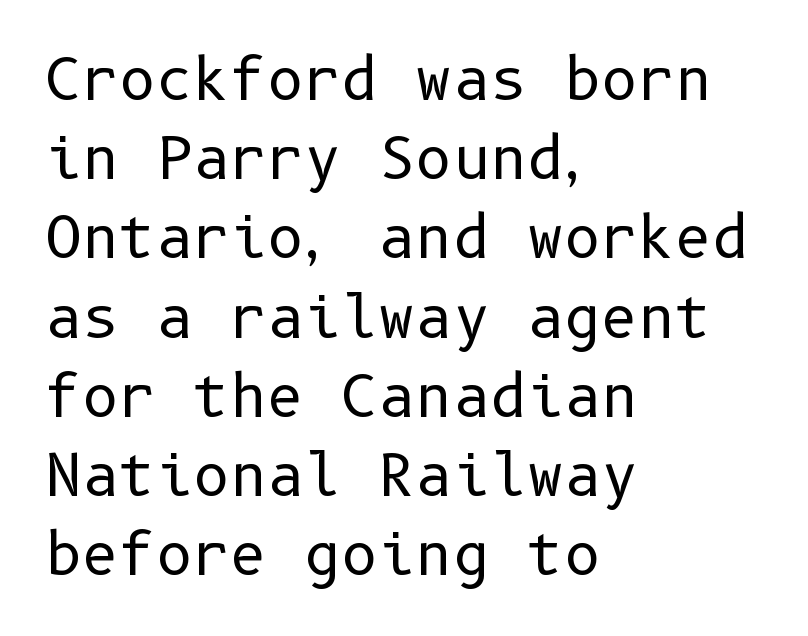
Q: Is the text bold? A: No.
Q: Is the text italic (slanted)? A: No, it is upright.
Q: Is the typeface a serif or a sans-serif typeface? A: Sans-serif.
Q: Is the text underlined? A: No.
Q: How is the paragraph aligned? A: Left-aligned.
Q: Is the spacing between letters normal or unusually wide? A: Normal.
Q: Is the spacing between lines tight, normal or loose? A: Normal.
Q: Width (condensed, normal, or wide)? A: Normal.
Q: Stroke contrast? A: Low.
Q: x-height? A: Medium.
